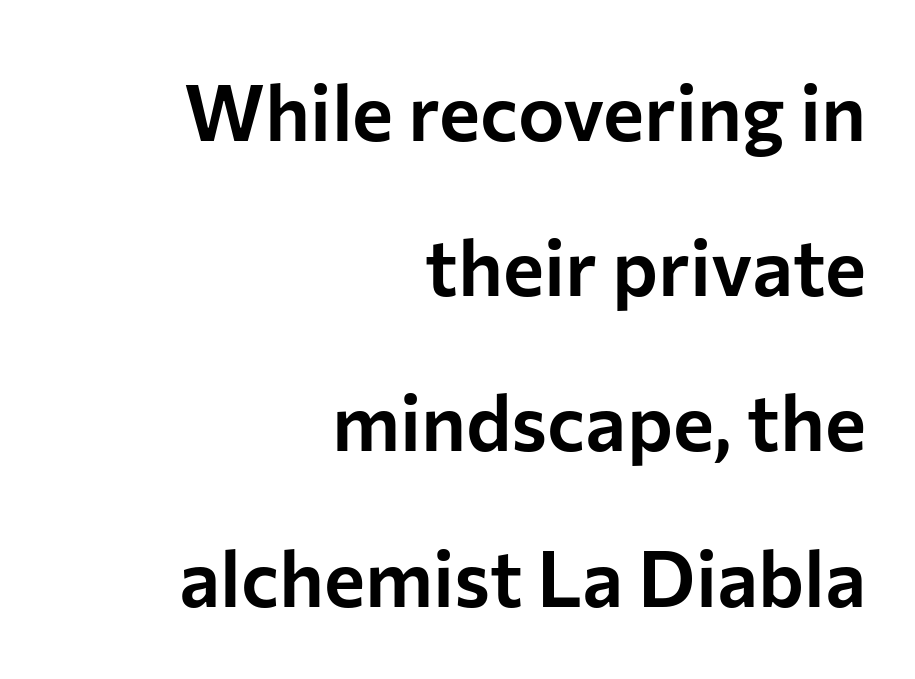
{"serif": "no", "italic": "no", "width": "normal", "stroke_contrast": "low", "x_height": "medium", "monospaced": "no", "underline": "no", "align": "right", "line_spacing": "loose", "line_spacing_ratio": 1.99, "letter_spacing": "normal", "letter_spacing_em": 0.0, "glyph_px": 78}
